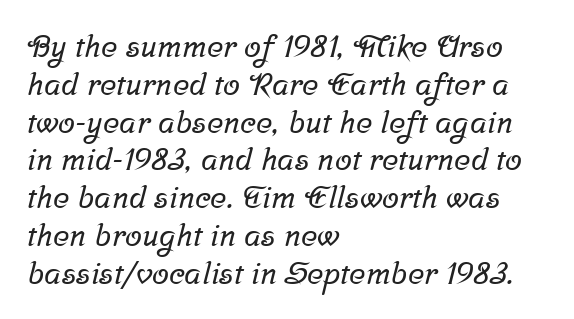
The image shows 31 px text type; set left-aligned, line spacing 1.22x, normal letter spacing, not underlined; low stroke contrast and a medium x-height.
